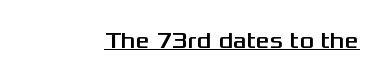
{"italic": "no", "underline": "yes", "letter_spacing": "normal", "letter_spacing_em": 0.0, "glyph_px": 22}
